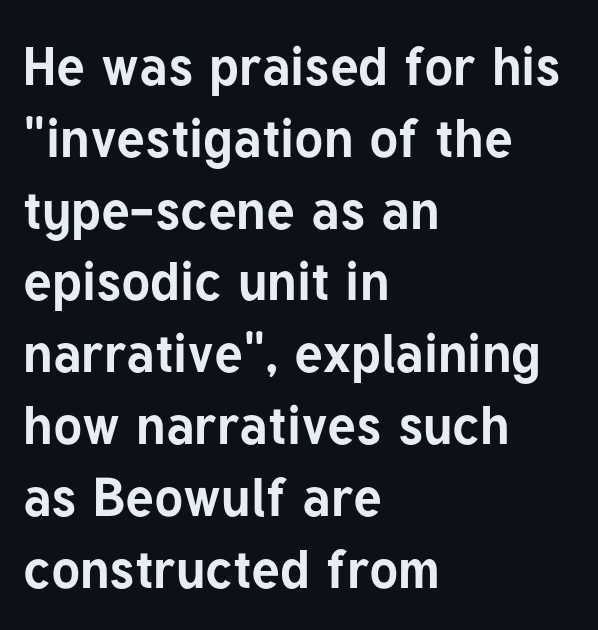
The image shows 54 px bold sans-serif type, upright; set left-aligned, normal line spacing (1.33x), normal letter spacing, not underlined; low stroke contrast and a medium x-height.
